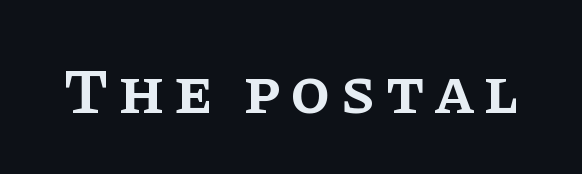
Q: Is the text bold? A: Semi-bold.
Q: Is the text italic (slanted)? A: No, it is upright.
Q: Is the typeface a serif or a sans-serif typeface? A: Serif.
Q: Is the text underlined? A: No.
Q: Width (condensed, normal, or wide)? A: Normal.
Q: Stroke contrast? A: Low.
Q: x-height? A: Large.
Q: Monospaced? A: No.
